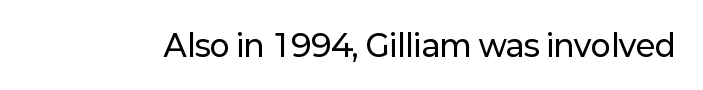
{"serif": "no", "italic": "no", "width": "normal", "stroke_contrast": "low", "x_height": "medium", "monospaced": "no", "underline": "no", "letter_spacing": "normal", "letter_spacing_em": 0.0, "glyph_px": 30}
